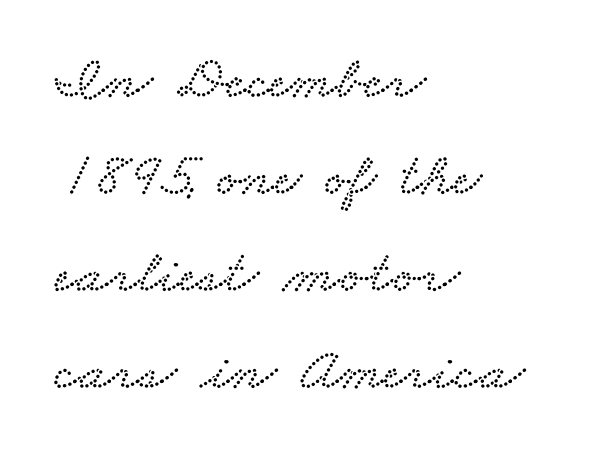
Q: Is the typeface a serif or a sans-serif typeface? A: Serif.
Q: Is the text underlined? A: No.
Q: How is the paragraph aligned? A: Left-aligned.
Q: Is the spacing between letters normal or unusually wide? A: Normal.
Q: Is the spacing between lines tight, normal or loose? A: Normal.
Q: Width (condensed, normal, or wide)? A: Wide.
Q: Stroke contrast? A: Low.
Q: x-height? A: Small.
Q: Monospaced? A: No.
